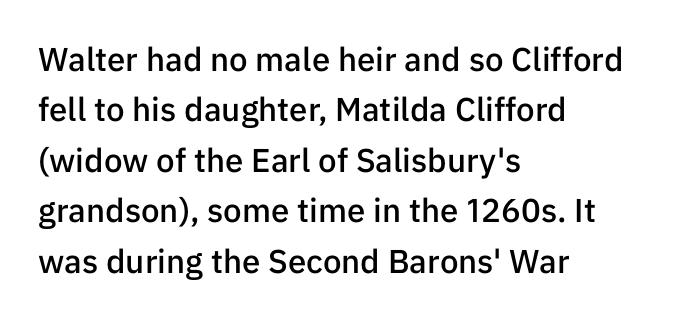
The image shows 33 px semibold sans-serif type, upright; set left-aligned, normal line spacing (1.53x), normal letter spacing, not underlined; low stroke contrast and a medium x-height.
